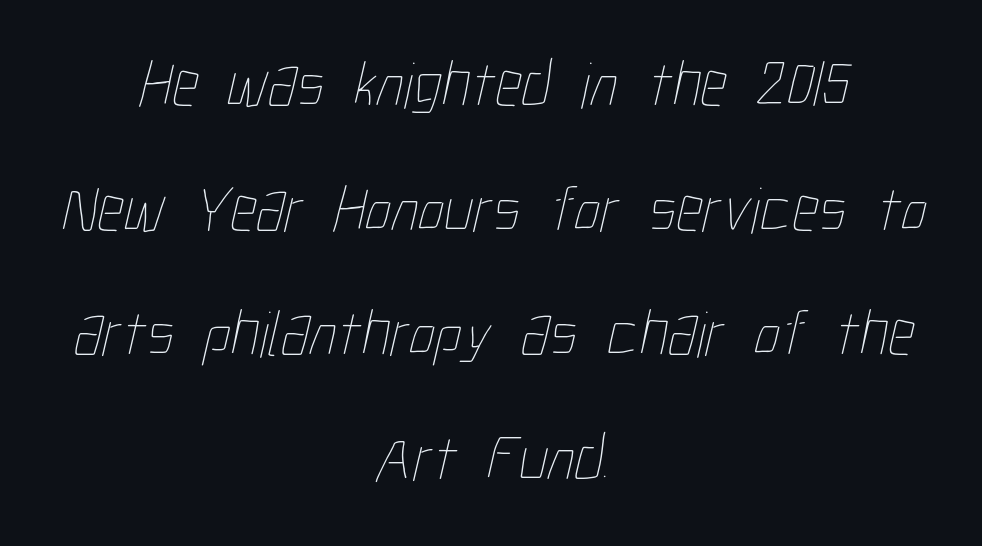
Q: Is the text bold? A: No.
Q: Is the text underlined? A: No.
Q: How is the paragraph aligned? A: Centered.
Q: Is the spacing between letters normal or unusually wide? A: Normal.
Q: Width (condensed, normal, or wide)? A: Condensed.
Q: Stroke contrast? A: Low.
Q: x-height? A: Medium.
Q: Monospaced? A: No.
